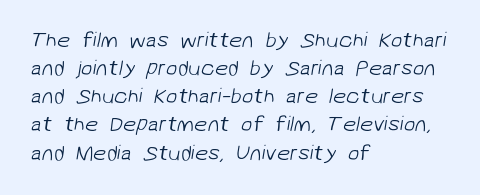
Q: Is the text bold? A: No.
Q: Is the text underlined? A: No.
Q: How is the paragraph aligned? A: Left-aligned.
Q: Is the spacing between letters normal or unusually wide? A: Normal.
Q: Is the spacing between lines tight, normal or loose? A: Normal.
